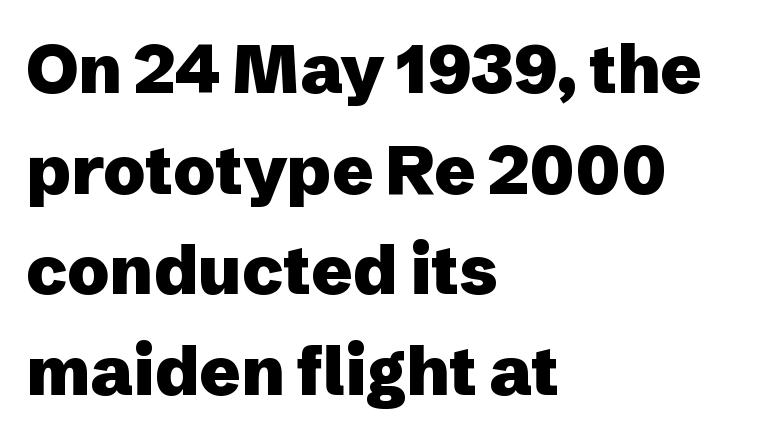
The font family rendered here belongs to the sans-serif group. The baseline area is clear. The rows are spaced the way most documents space them. The horizontal fit of the characters is conventional and even. Horizontally, the lines are justified to the leading edge only.
